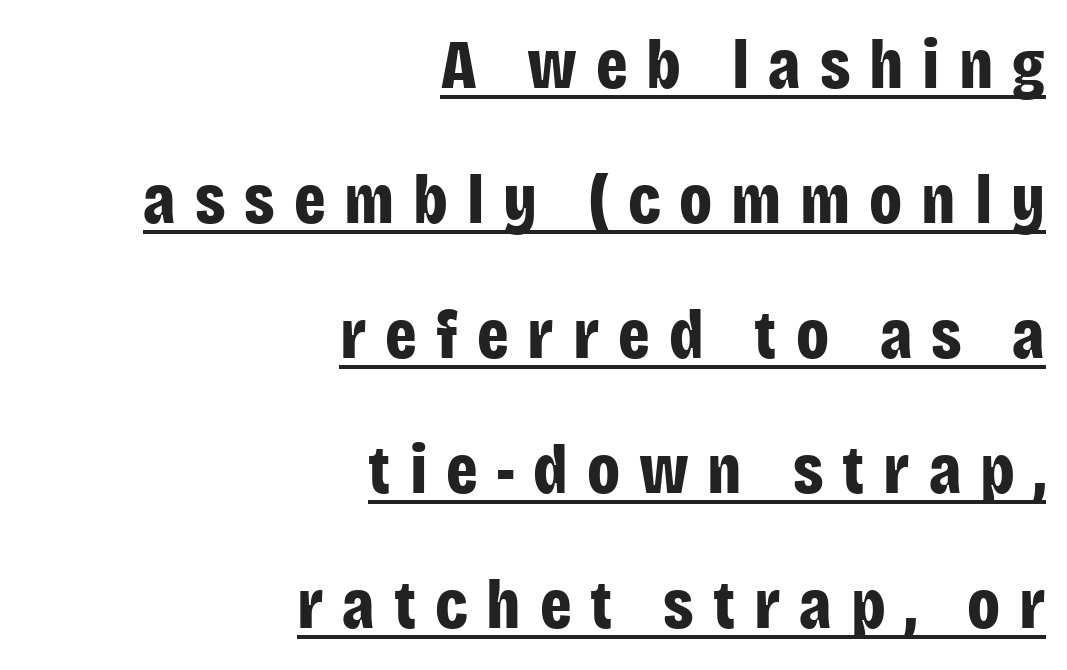
Successive baselines arrive slowly, with a big drop between each. Between one letter and the next there's a generous, obvious gap. The designer went with a sans here, leaving each stem footless. The typesetting leans heavy: a genuine bold.
